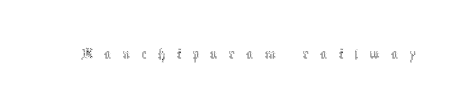
Look at the tracking — it's clearly loosened, letters drifting apart. A clean baseline with only descenders dipping below it. The lettering holds an erect, upright posture throughout. The passage shown is typed in a proportional face where columns would drift. This reads as an unemphasized weight, regular at the heaviest.
